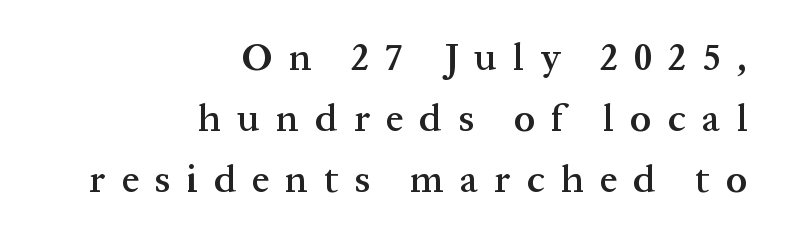
{"serif": "yes", "italic": "no", "bold": "semi", "weight": "semibold", "width": "normal", "stroke_contrast": "medium", "x_height": "medium", "monospaced": "no", "underline": "no", "align": "right", "line_spacing": "normal", "line_spacing_ratio": 1.61, "letter_spacing": "wide", "letter_spacing_em": 0.43, "glyph_px": 38}
